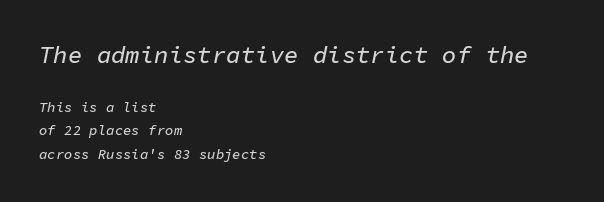
{"italic": "yes", "lean": "right", "slant_degrees": 11, "underline": "no", "align": "left", "line_spacing": "normal", "line_spacing_ratio": 1.66, "letter_spacing": "normal", "letter_spacing_em": 0.0, "larger_block": "first", "size_ratio": 1.71, "glyph_px": 24}
